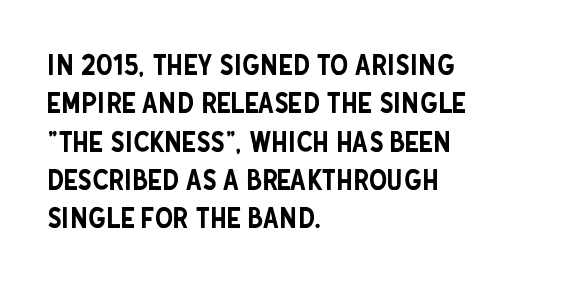
Q: Is the text italic (slanted)? A: No, it is upright.
Q: Is the typeface a serif or a sans-serif typeface? A: Sans-serif.
Q: Is the text underlined? A: No.
Q: How is the paragraph aligned? A: Left-aligned.
Q: Is the spacing between letters normal or unusually wide? A: Normal.
Q: Is the spacing between lines tight, normal or loose? A: Normal.
Q: Width (condensed, normal, or wide)? A: Condensed.
Q: Stroke contrast? A: Low.
Q: x-height? A: Large.
Q: Monospaced? A: No.
